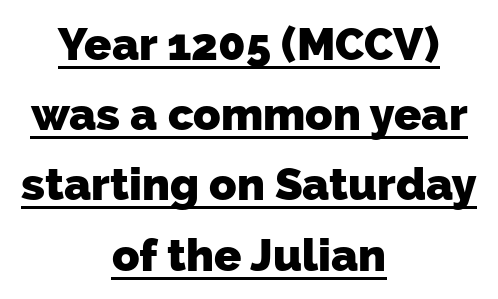
{"serif": "no", "bold": "yes", "weight": "heavy", "width": "normal", "stroke_contrast": "low", "x_height": "medium", "monospaced": "no", "underline": "yes", "align": "center", "line_spacing": "normal", "line_spacing_ratio": 1.56, "letter_spacing": "normal", "letter_spacing_em": 0.0, "glyph_px": 45}
